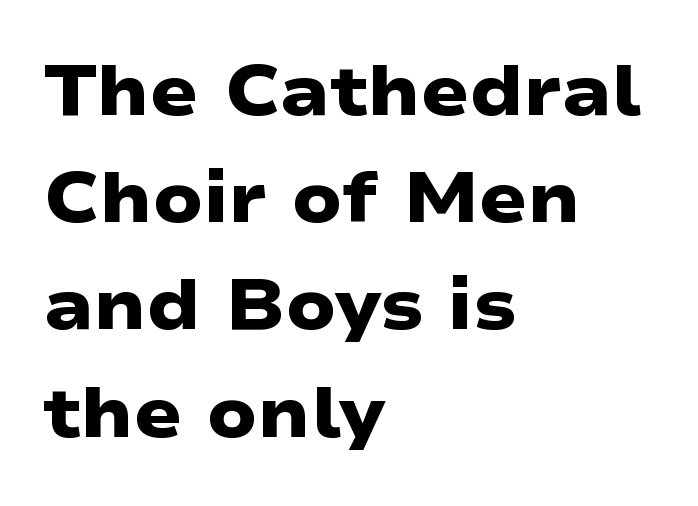
Underlining? Definitely not there. The lines are quadded left. These lines keep a tight, regular rhythm from letter to letter. Varying glyph widths throughout — classic text-font behaviour. Leading: standard. The font family rendered here belongs to the sans-serif group.
